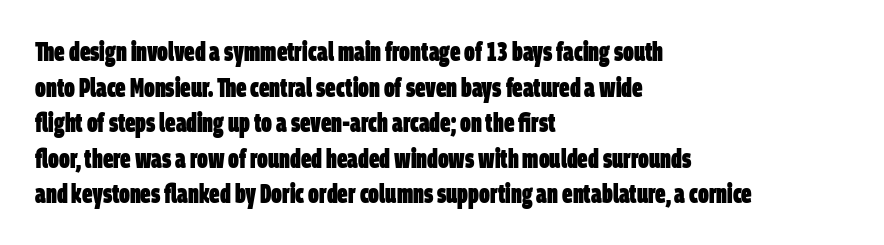
The image shows 26 px bold type; set left-aligned, normal line spacing (1.37x), normal letter spacing, not underlined.
